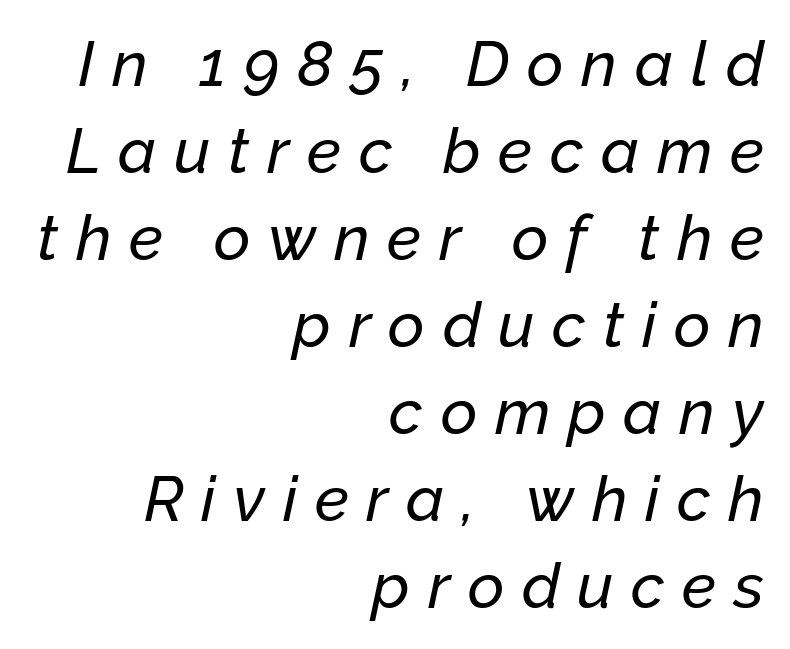
Q: Is the text italic (slanted)? A: Yes, it leans right by about 12 degrees.
Q: Is the text underlined? A: No.
Q: How is the paragraph aligned? A: Right-aligned.
Q: Is the spacing between letters normal or unusually wide? A: Unusually wide.
Q: Is the spacing between lines tight, normal or loose? A: Normal.
Q: Width (condensed, normal, or wide)? A: Normal.
Q: Stroke contrast? A: Low.
Q: x-height? A: Medium.
Q: Monospaced? A: No.
